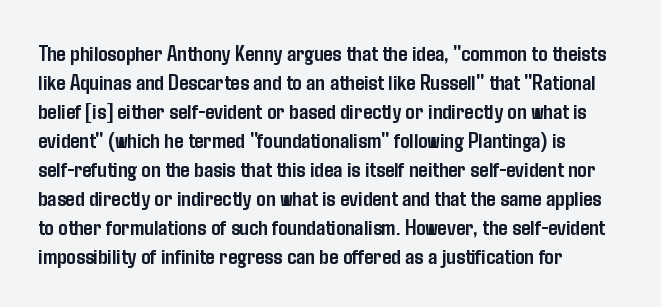
Q: Is the text bold? A: Yes.
Q: Is the text italic (slanted)? A: No, it is upright.
Q: Is the text underlined? A: No.
Q: How is the paragraph aligned? A: Left-aligned.
Q: Is the spacing between letters normal or unusually wide? A: Normal.
Q: Is the spacing between lines tight, normal or loose? A: Normal.
